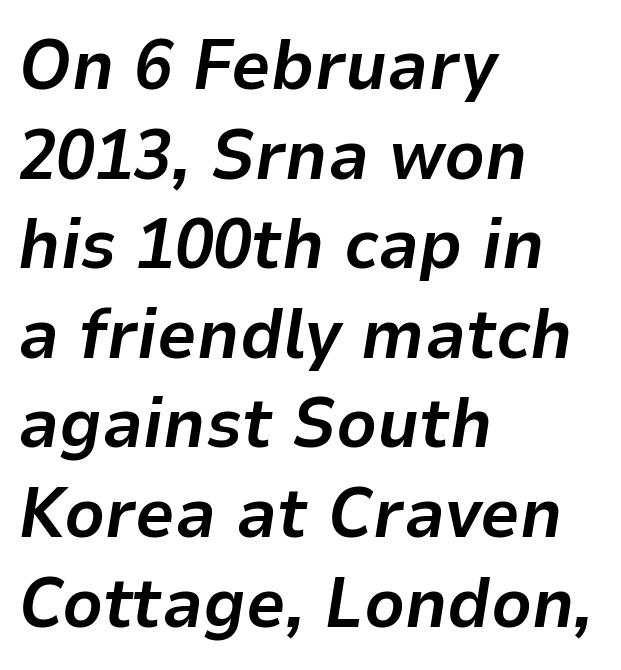
Q: Is the text bold? A: Yes.
Q: Is the text italic (slanted)? A: Yes, it leans right by about 9 degrees.
Q: Is the text underlined? A: No.
Q: How is the paragraph aligned? A: Left-aligned.
Q: Is the spacing between letters normal or unusually wide? A: Normal.
Q: Is the spacing between lines tight, normal or loose? A: Normal.
Q: Width (condensed, normal, or wide)? A: Normal.
Q: Stroke contrast? A: Low.
Q: x-height? A: Medium.
Q: Monospaced? A: No.
